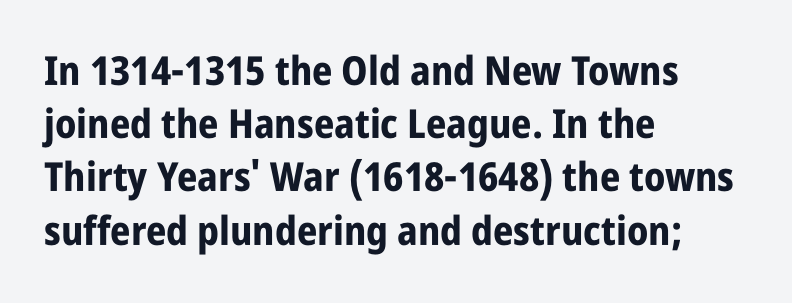
{"serif": "no", "italic": "no", "bold": "yes", "weight": "bold", "width": "condensed", "stroke_contrast": "low", "x_height": "large", "monospaced": "no", "underline": "no", "align": "left", "line_spacing": "normal", "line_spacing_ratio": 1.33, "letter_spacing": "normal", "letter_spacing_em": 0.0, "glyph_px": 40}
